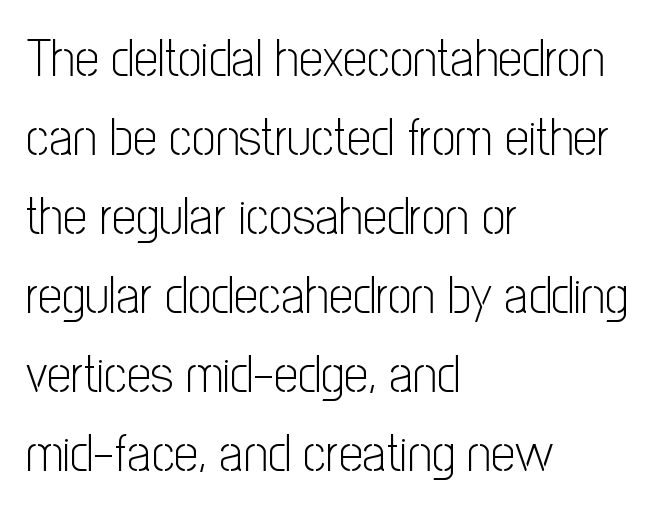
No italicization has been applied; the sample stays upright. The gaps between neighbouring characters are ordinary and unremarkable. Anything drawn beneath the words? Only blank space. Look at the bottom of the vertical strokes: they stop flat, with no serifs. On a weight scale, this lands at 450 or below.
